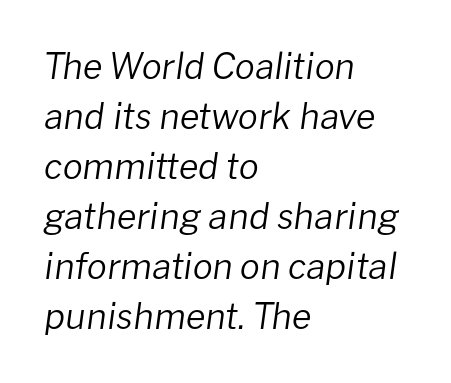
A quiet, ordinary-to-light weight characterises the typeface. The foot of each line stays bare and open. Here the designer chose a conventional face with non-uniform glyph widths. This block has exactly the height ordinary leading produces. Posture: slanted.
